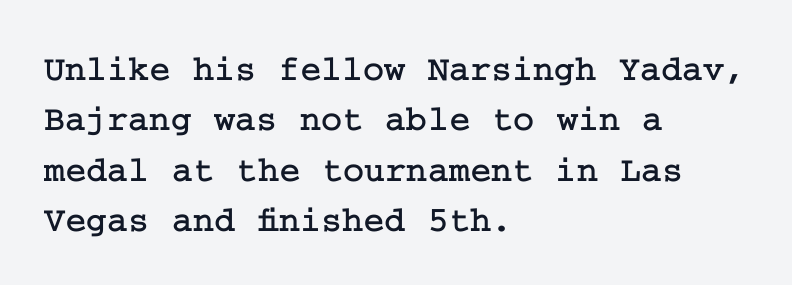
Q: Is the text italic (slanted)? A: No, it is upright.
Q: Is the typeface a serif or a sans-serif typeface? A: Serif.
Q: Is the text underlined? A: No.
Q: How is the paragraph aligned? A: Left-aligned.
Q: Is the spacing between letters normal or unusually wide? A: Normal.
Q: Is the spacing between lines tight, normal or loose? A: Normal.
Q: Width (condensed, normal, or wide)? A: Normal.
Q: Stroke contrast? A: Low.
Q: x-height? A: Medium.
